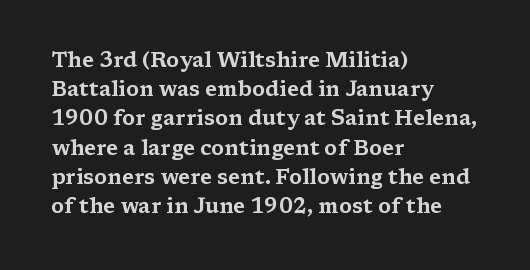
Q: Is the text italic (slanted)? A: No, it is upright.
Q: Is the text underlined? A: No.
Q: How is the paragraph aligned? A: Left-aligned.
Q: Is the spacing between letters normal or unusually wide? A: Normal.
Q: Is the spacing between lines tight, normal or loose? A: Normal.
